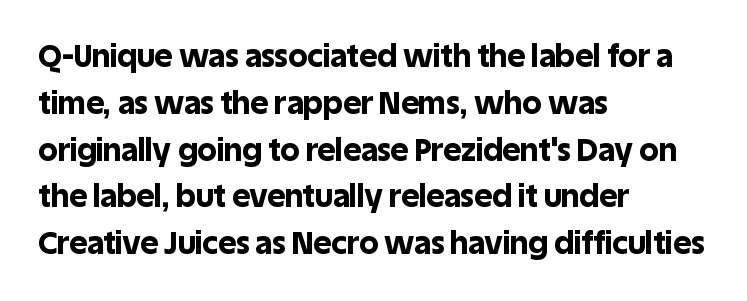
The image shows 31 px bold sans-serif type, upright; set left-aligned, normal line spacing (1.51x), normal letter spacing, not underlined; a large x-height.
